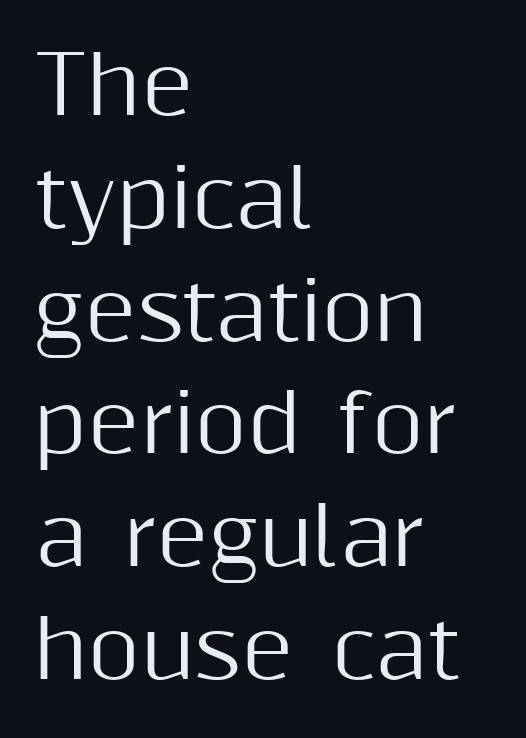
Q: Is the text italic (slanted)? A: No, it is upright.
Q: Is the typeface a serif or a sans-serif typeface? A: Sans-serif.
Q: Is the text underlined? A: No.
Q: How is the paragraph aligned? A: Left-aligned.
Q: Is the spacing between letters normal or unusually wide? A: Normal.
Q: Is the spacing between lines tight, normal or loose? A: Normal.
Q: Width (condensed, normal, or wide)? A: Normal.
Q: Stroke contrast? A: Medium.
Q: x-height? A: Medium.
Q: Monospaced? A: No.
